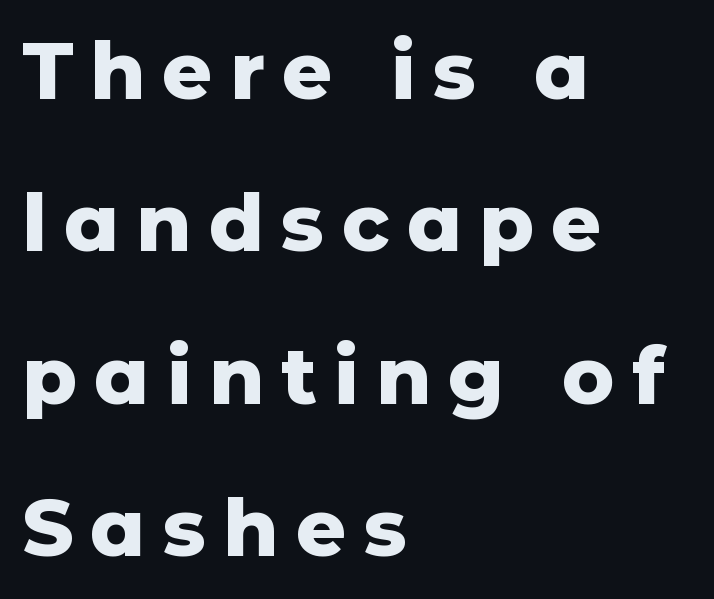
The image shows 79 px heavy sans-serif type, upright; set left-aligned, loose line spacing (1.93x), unusually wide letter spacing (+0.22 em), not underlined; low stroke contrast and a medium x-height.
